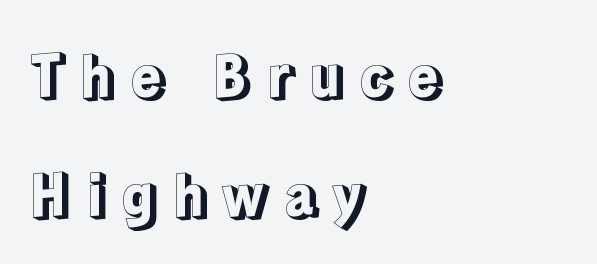
These lines were composed using upright roman letters. Character widths vary here, with narrow letters taking less room than wide ones. Each row of text sits above clean, open space. Display-style spreading of the glyphs; the letterfit is very open. All the whitespace from short lines collects on the right.
